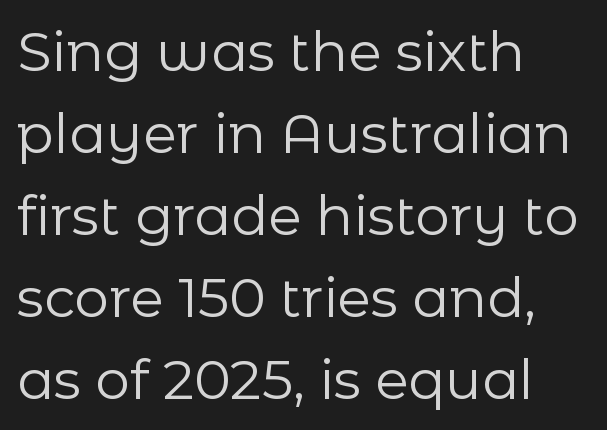
The rendering uses natural spacing where letterforms have individual widths. Check under the words: just untouched page. Compared with typical body copy, the letter spacing here is the same. Examine the stroke ends and you'll find no serifs. The space between consecutive lines is moderate. The setting favours the left margin, as ordinary paragraphs usually do.
